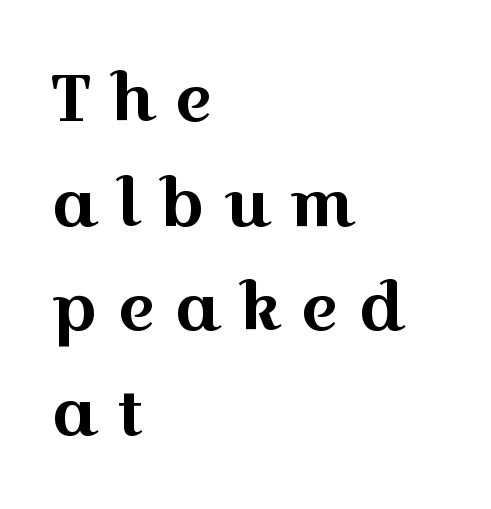
{"serif": "yes", "italic": "no", "width": "wide", "x_height": "medium", "monospaced": "no", "underline": "no", "align": "left", "line_spacing": "normal", "line_spacing_ratio": 1.61, "letter_spacing": "wide", "letter_spacing_em": 0.29, "glyph_px": 65}
